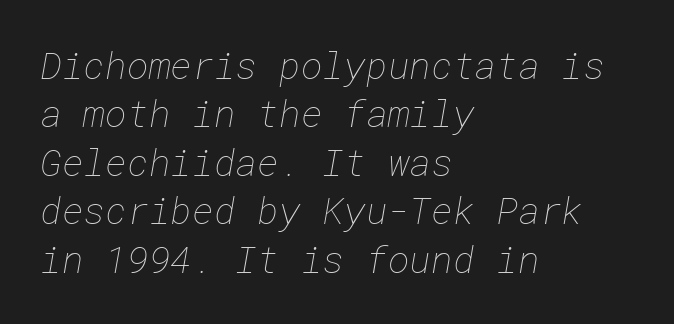
Q: Is the text bold? A: No.
Q: Is the text underlined? A: No.
Q: How is the paragraph aligned? A: Left-aligned.
Q: Is the spacing between letters normal or unusually wide? A: Normal.
Q: Is the spacing between lines tight, normal or loose? A: Normal.
Q: Width (condensed, normal, or wide)? A: Normal.
Q: Stroke contrast? A: Low.
Q: x-height? A: Medium.
